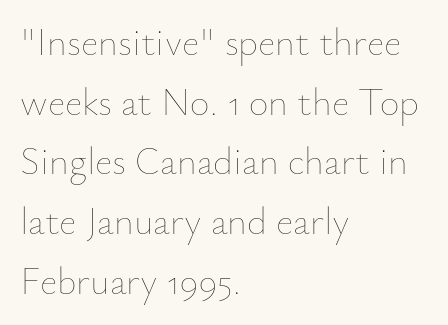
Q: Is the text bold? A: No.
Q: Is the text italic (slanted)? A: No, it is upright.
Q: Is the text underlined? A: No.
Q: How is the paragraph aligned? A: Left-aligned.
Q: Is the spacing between letters normal or unusually wide? A: Normal.
Q: Is the spacing between lines tight, normal or loose? A: Normal.
Q: Width (condensed, normal, or wide)? A: Normal.
Q: Stroke contrast? A: Low.
Q: x-height? A: Small.
Q: Monospaced? A: No.
